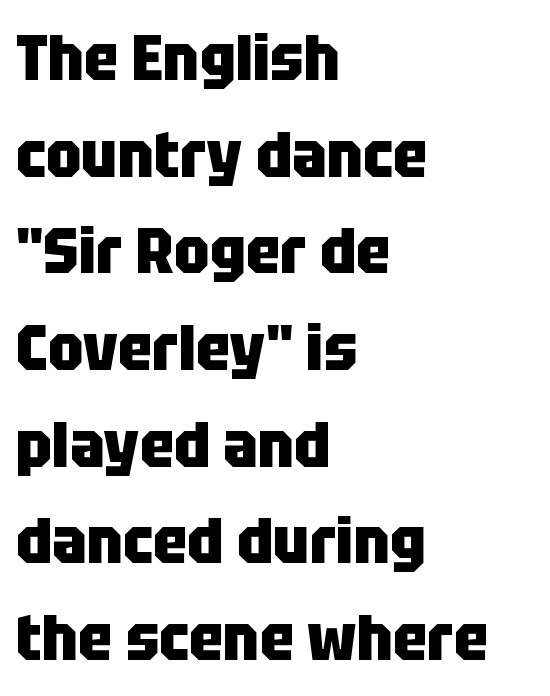
{"serif": "no", "italic": "no", "bold": "yes", "weight": "heavy", "width": "condensed", "stroke_contrast": "low", "x_height": "large", "monospaced": "no", "underline": "no", "align": "left", "line_spacing": "normal", "line_spacing_ratio": 1.51, "letter_spacing": "normal", "letter_spacing_em": 0.0, "glyph_px": 64}
